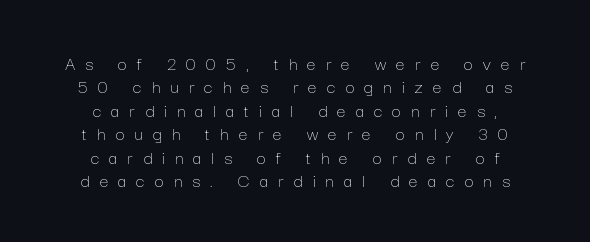
Look at the tracking — it's clearly loosened, letters drifting apart. Horizontal alignment here is central, giving a formal, balanced look. The font's upright variant was chosen for this text. The letterforms sit at book weight or below.
